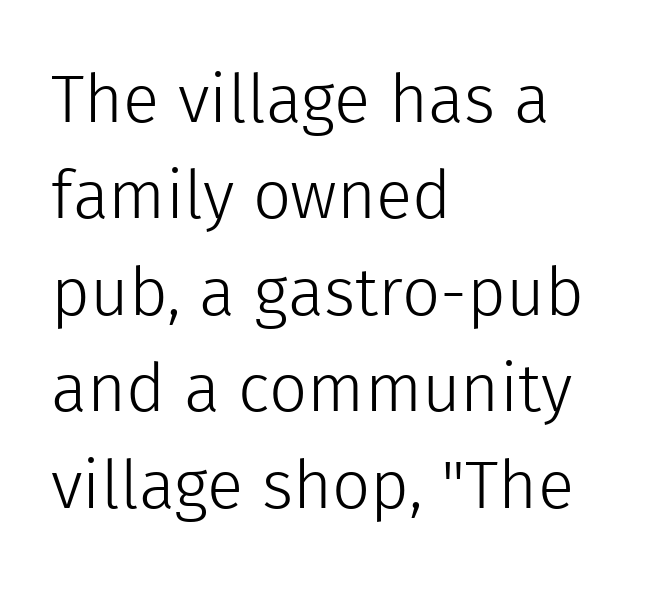
The gap between lines stays unmarked. A classic flush-left, rag-right setting is used for this passage. The horizontal fit of the characters is conventional and even. Note: no serifs on the glyphs.
